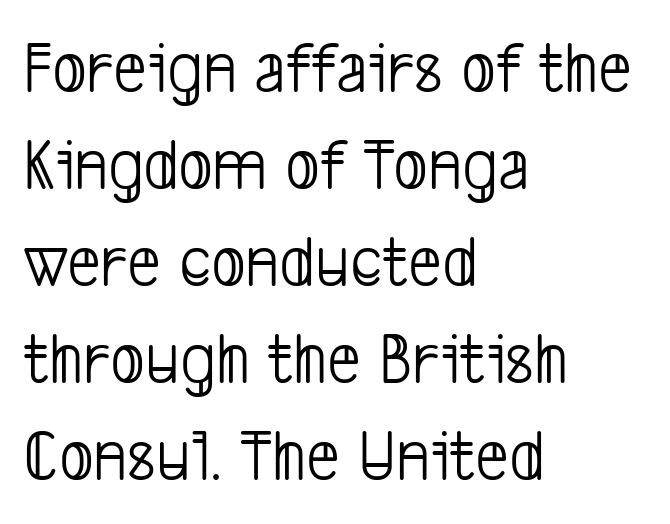
The letters advance in unequal steps, a hallmark of proportional type. Quick note: underline off. The text was rendered using a sans face with plain stroke endings. Short note: letters normally spaced. Quick note: interline space is typical. One-word summary of the alignment: left.
